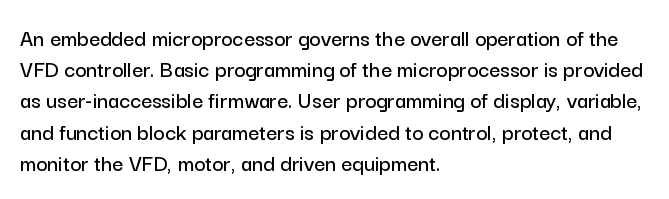
Does the copy run flush right? No — it runs flush left. The font's upright variant was chosen for this text. Descender tails drop into unmarked territory. Reading down the column, the eye jumps a familiar distance to each next line.
